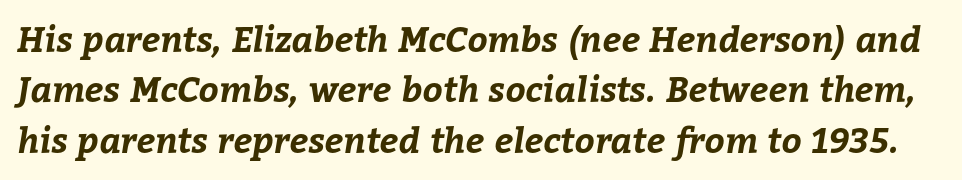
Q: Is the text bold? A: Yes.
Q: Is the text underlined? A: No.
Q: Is the spacing between letters normal or unusually wide? A: Normal.
Q: Is the spacing between lines tight, normal or loose? A: Normal.
Q: Width (condensed, normal, or wide)? A: Normal.
Q: Stroke contrast? A: Low.
Q: x-height? A: Medium.
Q: Monospaced? A: No.
